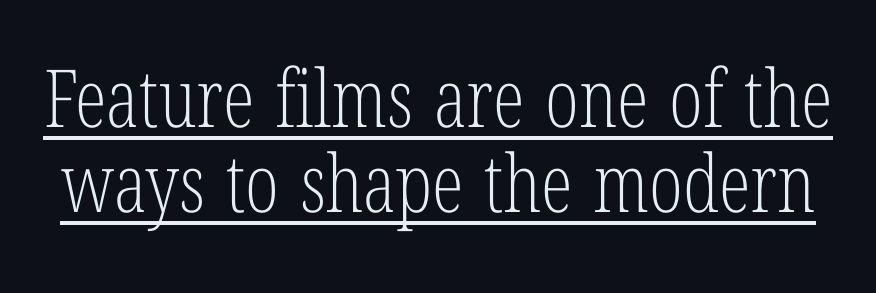
Q: Is the text bold? A: No.
Q: Is the text italic (slanted)? A: No, it is upright.
Q: Is the typeface a serif or a sans-serif typeface? A: Serif.
Q: Is the text underlined? A: Yes.
Q: Is the spacing between letters normal or unusually wide? A: Normal.
Q: Is the spacing between lines tight, normal or loose? A: Tight.
Q: Width (condensed, normal, or wide)? A: Condensed.
Q: Stroke contrast? A: Low.
Q: x-height? A: Medium.
Q: Monospaced? A: No.
